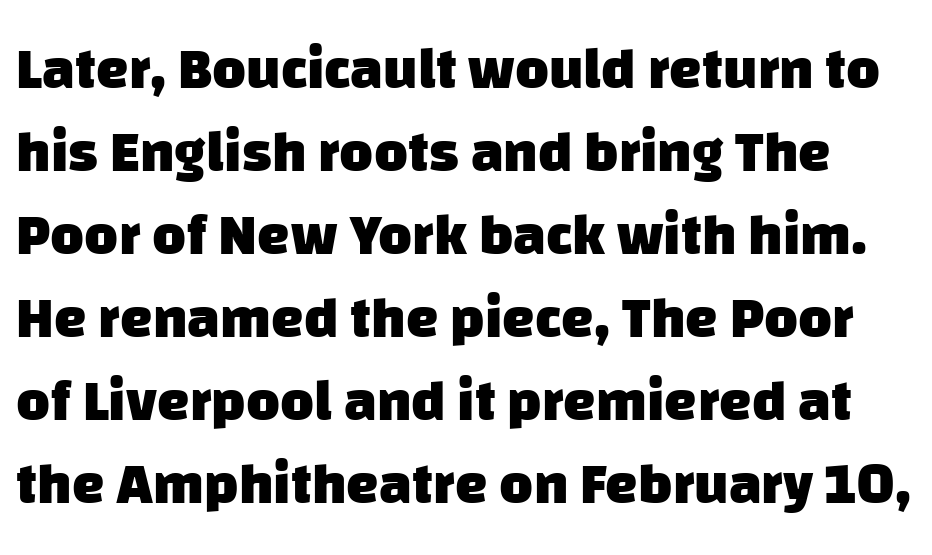
{"serif": "no", "bold": "yes", "weight": "heavy", "width": "normal", "stroke_contrast": "low", "x_height": "large", "monospaced": "no", "underline": "no", "line_spacing": "normal", "line_spacing_ratio": 1.43, "letter_spacing": "normal", "letter_spacing_em": 0.0, "glyph_px": 58}
